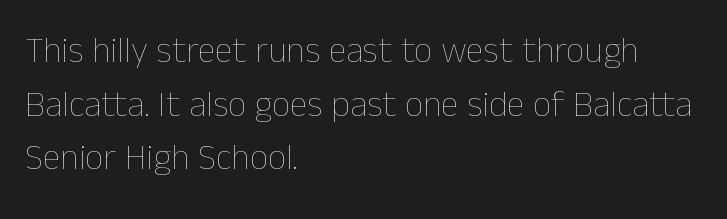
{"italic": "no", "bold": "no", "weight": "thin", "width": "normal", "stroke_contrast": "low", "x_height": "medium", "monospaced": "no", "underline": "no", "align": "left", "line_spacing": "normal", "line_spacing_ratio": 1.49, "letter_spacing": "normal", "letter_spacing_em": 0.0, "glyph_px": 36}
